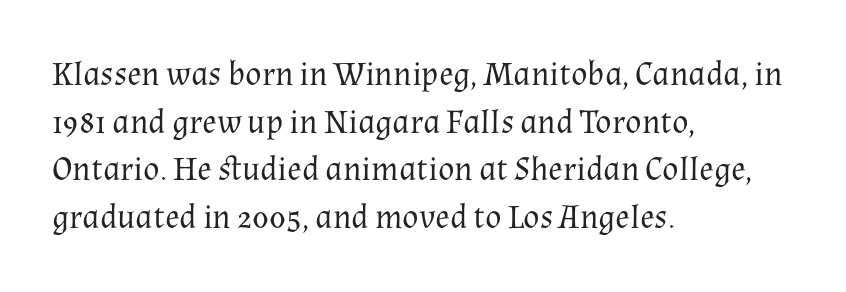
The image shows 34 px regular-weight serif type, upright; set left-aligned, normal line spacing (1.4x), normal letter spacing, not underlined; medium stroke contrast and a medium x-height.
